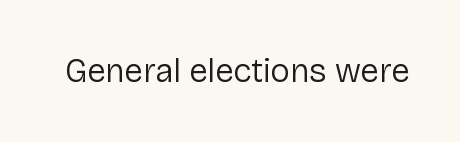
{"serif": "no", "italic": "no", "bold": "no", "weight": "regular", "width": "normal", "stroke_contrast": "low", "x_height": "medium", "monospaced": "no", "underline": "no", "letter_spacing": "normal", "letter_spacing_em": 0.0, "glyph_px": 33}
